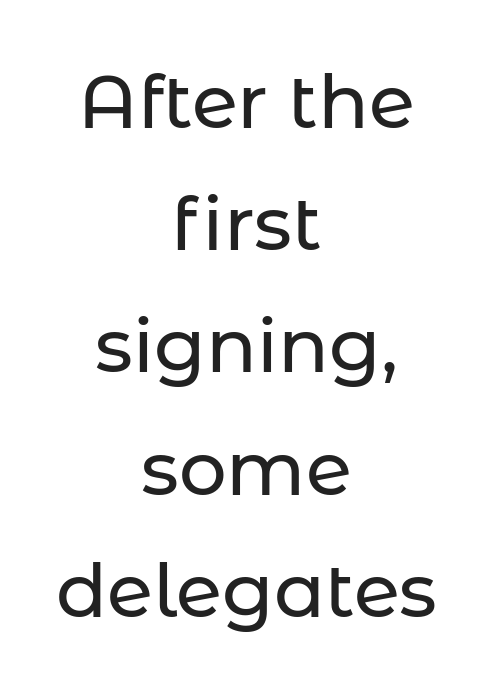
Q: Is the text italic (slanted)? A: No, it is upright.
Q: Is the typeface a serif or a sans-serif typeface? A: Sans-serif.
Q: Is the text underlined? A: No.
Q: How is the paragraph aligned? A: Centered.
Q: Is the spacing between letters normal or unusually wide? A: Normal.
Q: Is the spacing between lines tight, normal or loose? A: Normal.
Q: Width (condensed, normal, or wide)? A: Normal.
Q: Stroke contrast? A: Low.
Q: x-height? A: Medium.
Q: Monospaced? A: No.
